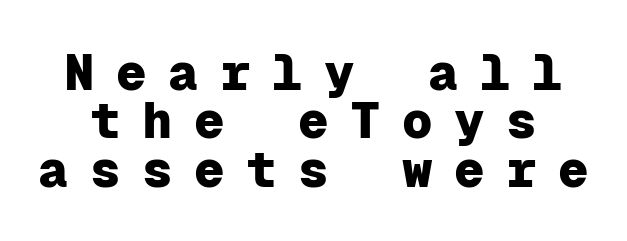
The image shows 51 px heavy sans-serif type, upright, monospaced; set tight line spacing (0.95x), unusually wide letter spacing (+0.42 em), not underlined; low stroke contrast and a medium x-height.
